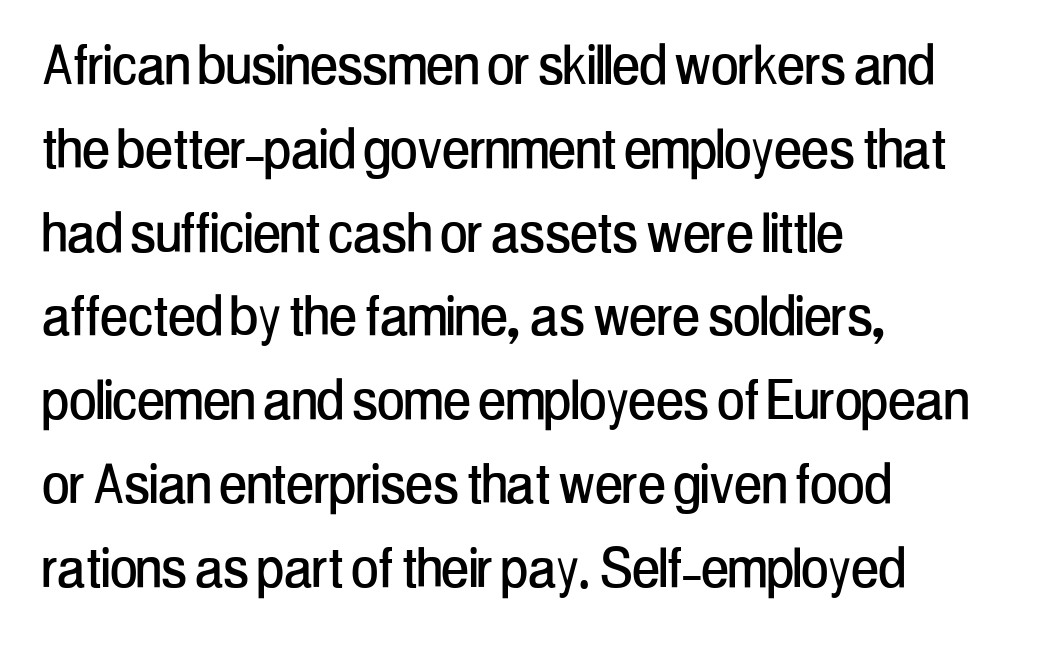
The image shows 66 px condensed sans-serif type, upright; set left-aligned, normal line spacing (1.27x), normal letter spacing, not underlined; low stroke contrast and a medium x-height.
